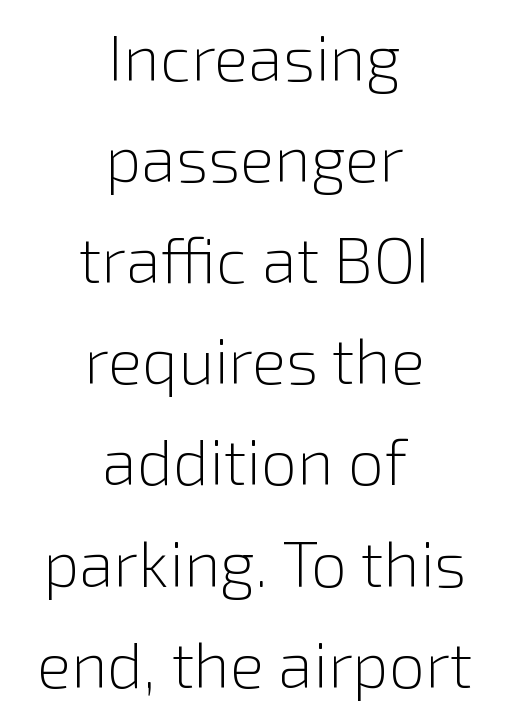
The face used here is proportionally spaced, like ordinary book or web type. Are there feet on the stems? There aren't — it's a sans. These lines sit exactly where default settings would place them. Does the copy run flush right? No — it is centered line by line. Beneath every word, the page is bare.
